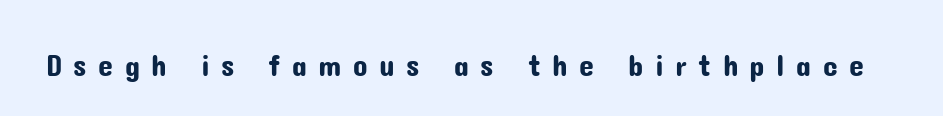
Q: Is the text italic (slanted)? A: No, it is upright.
Q: Is the typeface a serif or a sans-serif typeface? A: Sans-serif.
Q: Is the text underlined? A: No.
Q: Is the spacing between letters normal or unusually wide? A: Unusually wide.
Q: Width (condensed, normal, or wide)? A: Normal.
Q: Stroke contrast? A: Low.
Q: x-height? A: Medium.
Q: Monospaced? A: No.
